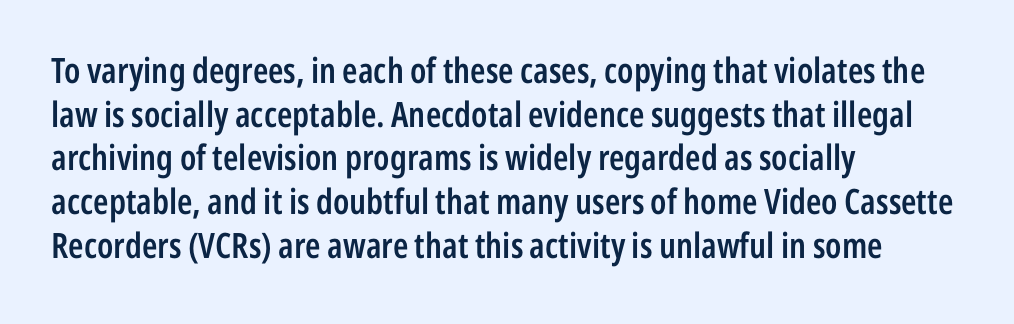
The image shows 35 px semibold, condensed sans-serif type, upright; set left-aligned, normal line spacing (1.25x), normal letter spacing, not underlined; low stroke contrast and a medium x-height.
